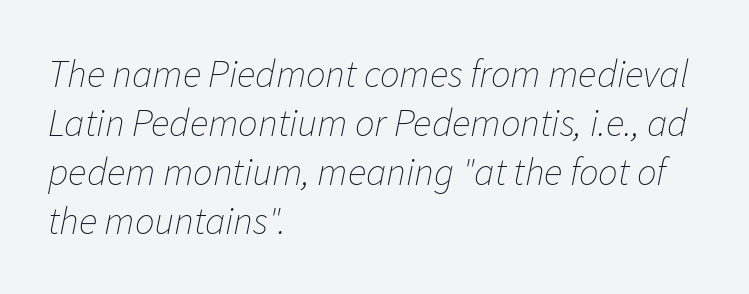
{"italic": "yes", "lean": "right", "slant_degrees": 11, "bold": "no", "weight": "thin", "width": "normal", "stroke_contrast": "low", "x_height": "medium", "monospaced": "no", "underline": "no", "align": "left", "line_spacing": "normal", "line_spacing_ratio": 1.26, "letter_spacing": "normal", "letter_spacing_em": 0.0, "glyph_px": 39}
